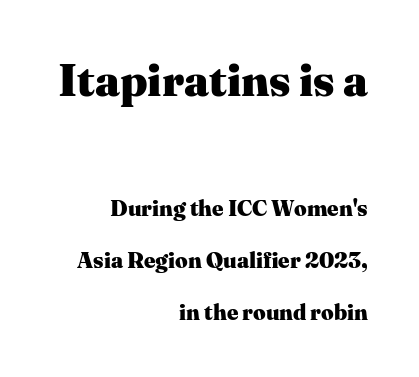
{"serif": "yes", "italic": "no", "bold": "yes", "weight": "heavy", "width": "normal", "stroke_contrast": "medium", "x_height": "medium", "monospaced": "no", "underline": "no", "align": "right", "line_spacing": "loose", "line_spacing_ratio": 2.37, "letter_spacing": "normal", "letter_spacing_em": 0.0, "larger_block": "first", "size_ratio": 2.05, "glyph_px": 45}
